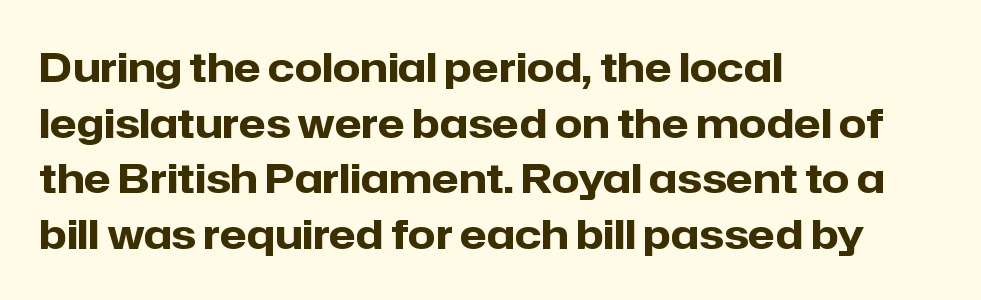
The image shows 40 px heavy sans-serif type, upright; set left-aligned, normal line spacing (1.39x), normal letter spacing, not underlined; low stroke contrast and a medium x-height.
